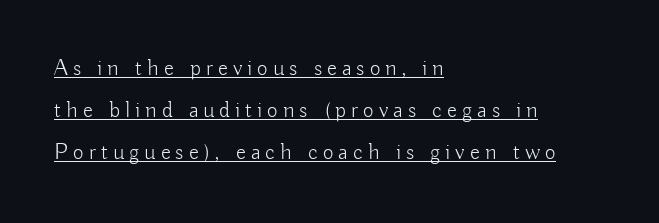
{"italic": "no", "bold": "no", "underline": "yes", "align": "left", "line_spacing_ratio": 1.83, "letter_spacing": "wide", "letter_spacing_em": 0.22, "glyph_px": 23}
